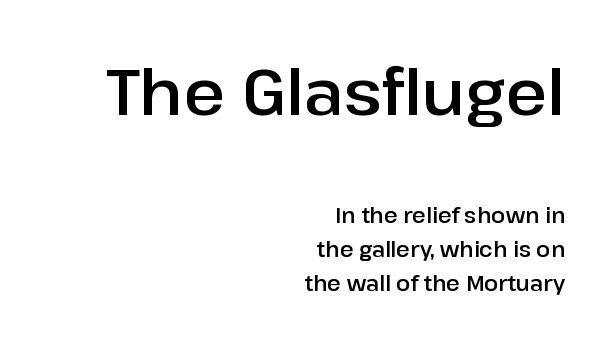
The image shows 64 px sans-serif type, upright; set right-aligned, normal line spacing (1.61x), normal letter spacing, not underlined; the first (top) block is 3.05x larger; low stroke contrast and a medium x-height.
